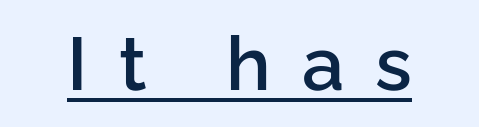
The image shows 75 px semibold sans-serif type, upright; set unusually wide letter spacing (+0.41 em), underlined; low stroke contrast and a medium x-height.
